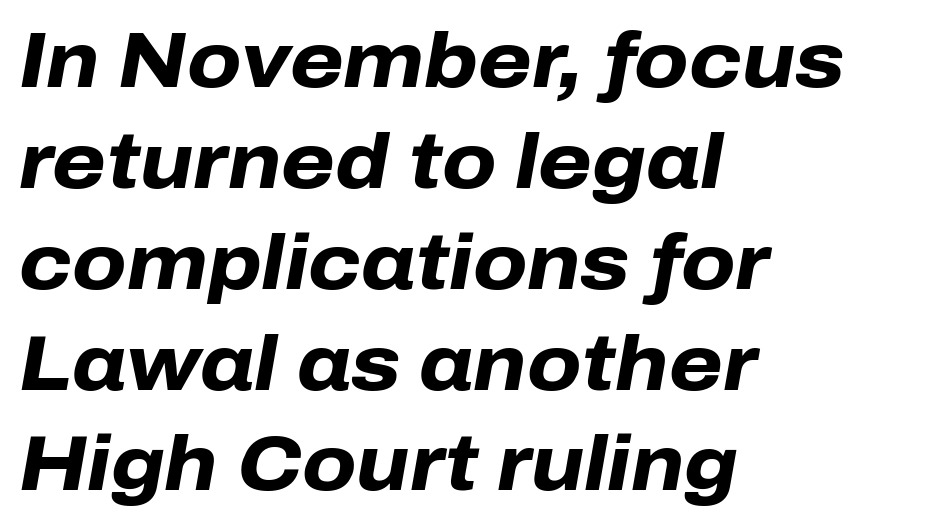
The image shows 77 px heavy type, italic (leaning right); set left-aligned, normal line spacing (1.31x), normal letter spacing, not underlined; low stroke contrast and a medium x-height.
